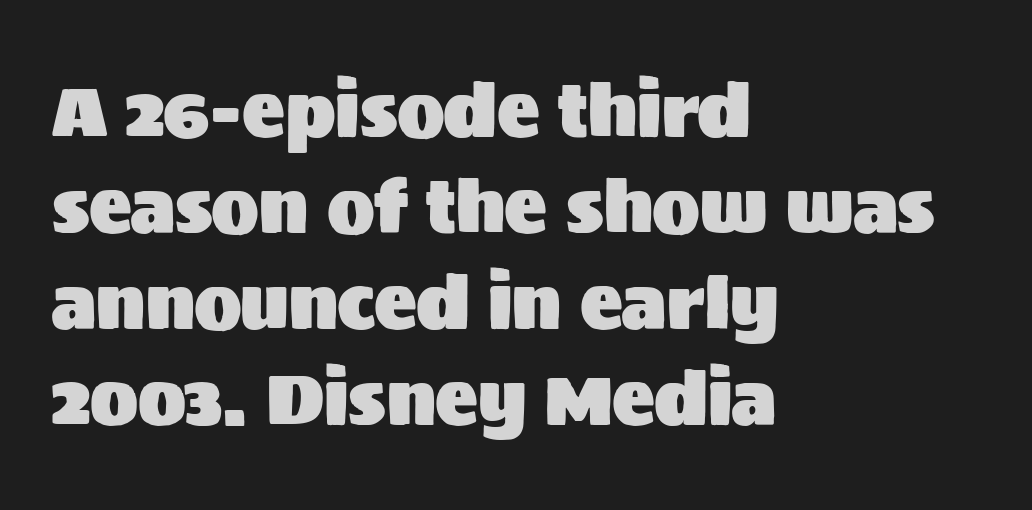
The image shows 71 px sans-serif type, upright; set left-aligned, normal line spacing (1.35x), normal letter spacing, not underlined; medium stroke contrast and a large x-height.
